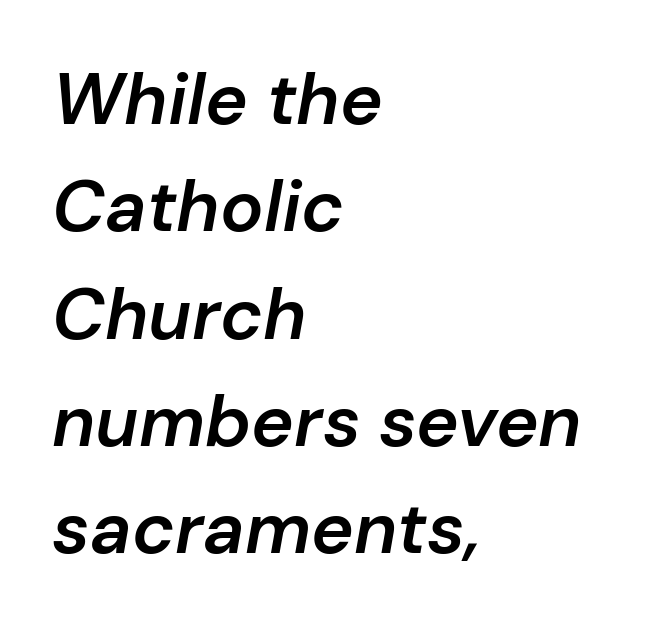
The image shows 72 px semibold type, italic (leaning right); set left-aligned, normal line spacing (1.49x), normal letter spacing, not underlined; low stroke contrast and a medium x-height.
